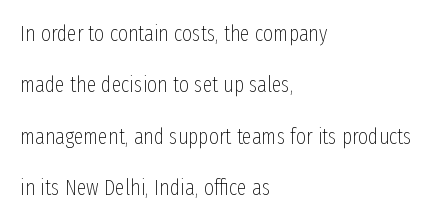
Words float on clear page, feet unadorned. No chunkiness to these letters — they're not bold. Interline gaps are noticeably wide in this sample. The letterforms sit shoulder to shoulder at normal distance.
